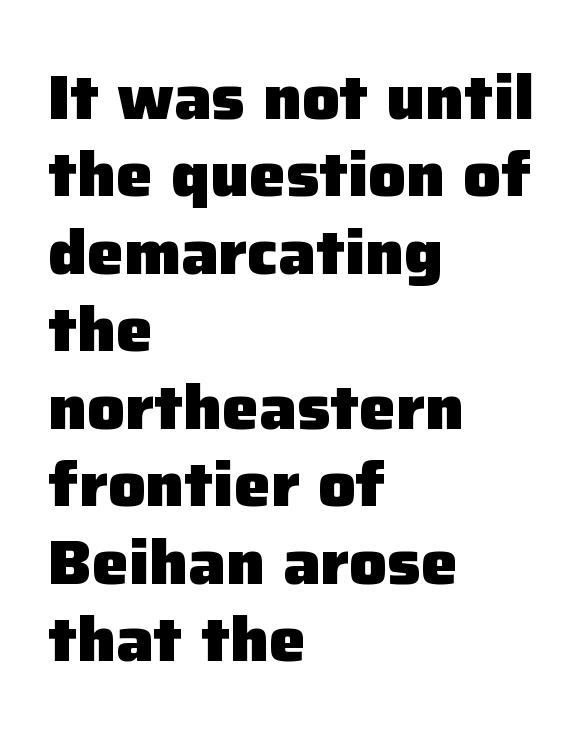
Notice how the passage keeps a crisp vertical edge on the left only. This sample uses plain, unmodified letter spacing. These lines are rendered in a variable-pitch font. Nope, no serifs anywhere on these letters.
